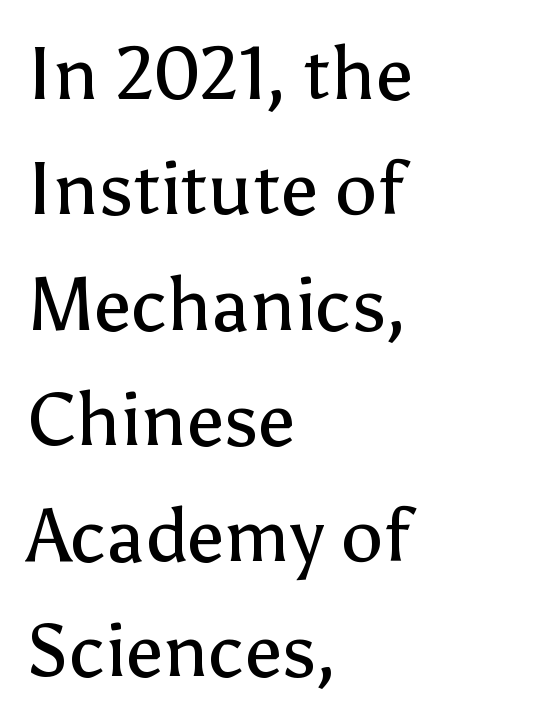
{"serif": "no", "italic": "no", "bold": "no", "weight": "regular", "width": "normal", "stroke_contrast": "low", "x_height": "medium", "monospaced": "no", "underline": "no", "align": "left", "line_spacing": "normal", "line_spacing_ratio": 1.54, "letter_spacing": "normal", "letter_spacing_em": 0.0, "glyph_px": 75}
